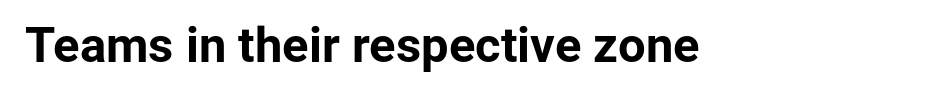
The image shows 49 px bold sans-serif type, upright; set left-aligned, normal letter spacing, not underlined; low stroke contrast and a medium x-height.
